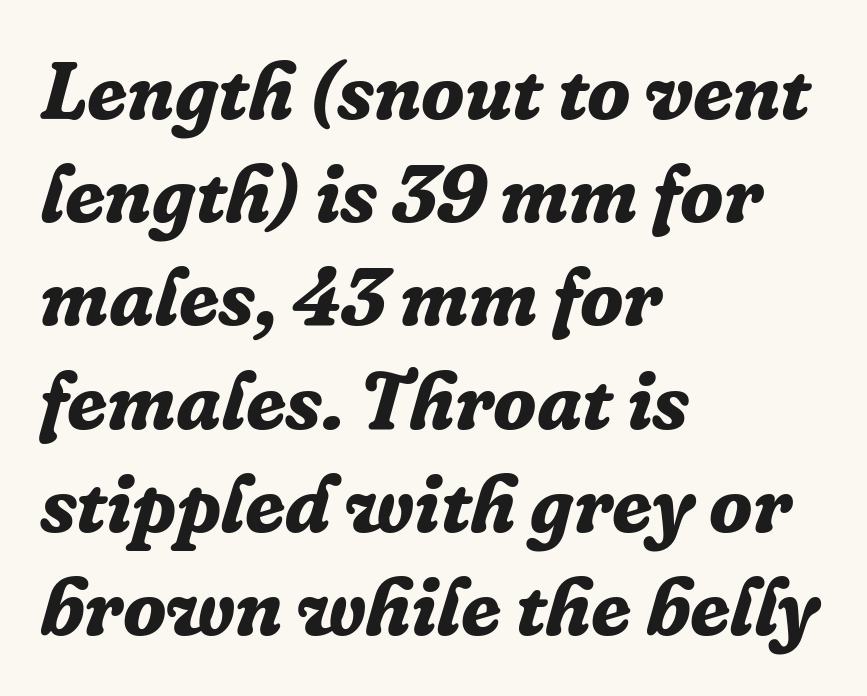
The image shows 80 px bold serif type, italic (leaning right); set left-aligned, normal line spacing (1.29x), normal letter spacing, not underlined; low stroke contrast and a medium x-height.
